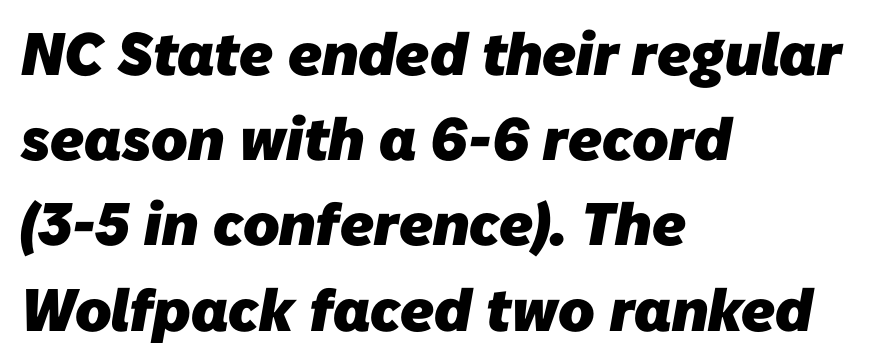
Q: Is the text bold? A: Yes.
Q: Is the typeface a serif or a sans-serif typeface? A: Sans-serif.
Q: Is the text underlined? A: No.
Q: How is the paragraph aligned? A: Left-aligned.
Q: Is the spacing between letters normal or unusually wide? A: Normal.
Q: Is the spacing between lines tight, normal or loose? A: Normal.
Q: Width (condensed, normal, or wide)? A: Normal.
Q: Stroke contrast? A: Low.
Q: x-height? A: Medium.
Q: Monospaced? A: No.
